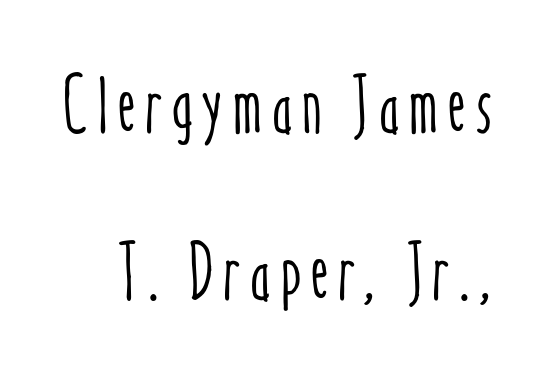
This sample has the flowing, uneven cadence of proportional lettering. The space beneath each line is pristine and unruled. Italic: no, the glyphs are upright roman. Students, observe: this is what heavily led, spacious text looks like.
